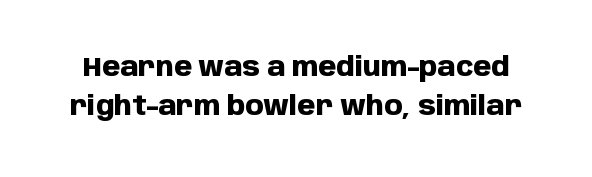
{"italic": "no", "bold": "yes", "underline": "no", "line_spacing": "normal", "line_spacing_ratio": 1.5, "letter_spacing": "normal", "letter_spacing_em": 0.0, "glyph_px": 26}
